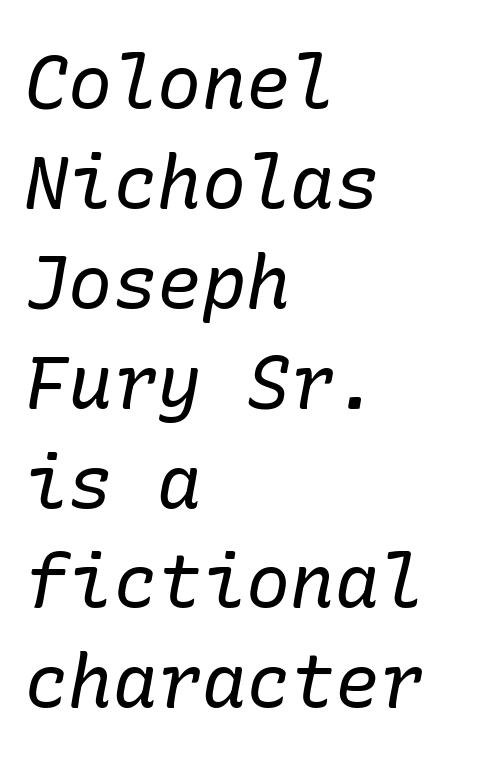
{"italic": "yes", "lean": "right", "slant_degrees": 10, "bold": "no", "weight": "regular", "width": "normal", "stroke_contrast": "low", "x_height": "medium", "underline": "no", "align": "left", "line_spacing": "normal", "line_spacing_ratio": 1.35, "letter_spacing": "normal", "letter_spacing_em": 0.0, "glyph_px": 74}
